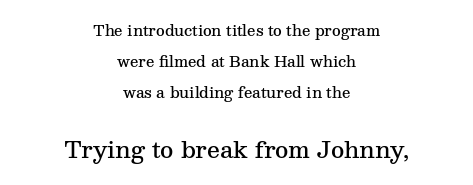
Letter spacing: default. Size contrast runs from small at the top to large at the bottom. If you measured baseline to baseline, you'd find a long distance. Italic? Not at all — the glyphs are vertical. Alignment: centered. Clear beneath every line of the passage.
